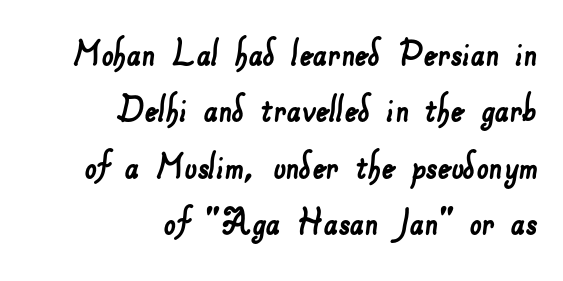
Has an underline been added? It has not. Note the varied advance widths — an 'i' is clearly narrower than an 'm'. Notice how descenders clear the ascenders below comfortably — that's standard leading. The tracking reads as untouched default to a designer's eye. This is sans-serif lettering, the kind often seen on screens and signage. Horizontally, the lines are justified to the trailing edge only.
